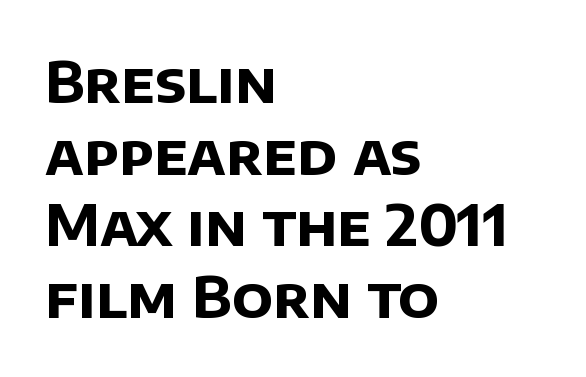
The image shows 56 px bold sans-serif type; set left-aligned, normal line spacing (1.28x), normal letter spacing, not underlined; low stroke contrast and a large x-height.
